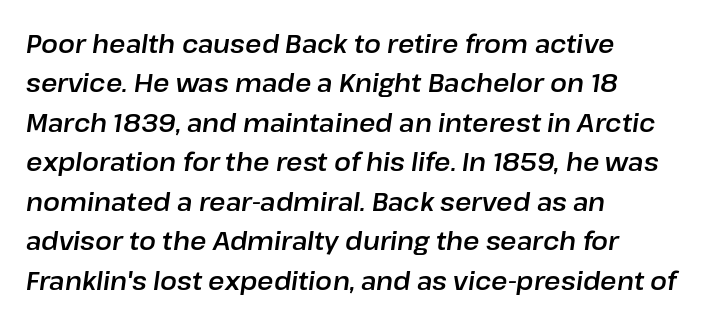
Q: Is the text italic (slanted)? A: Yes, it leans right by about 8 degrees.
Q: Is the text underlined? A: No.
Q: How is the paragraph aligned? A: Left-aligned.
Q: Is the spacing between letters normal or unusually wide? A: Normal.
Q: Is the spacing between lines tight, normal or loose? A: Normal.
